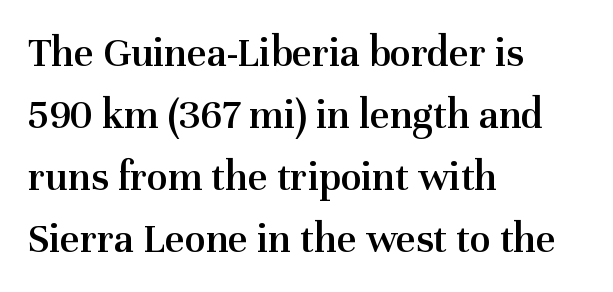
The image shows 43 px semibold serif type, upright; set left-aligned, normal line spacing (1.44x), normal letter spacing, not underlined; medium stroke contrast and a medium x-height.
